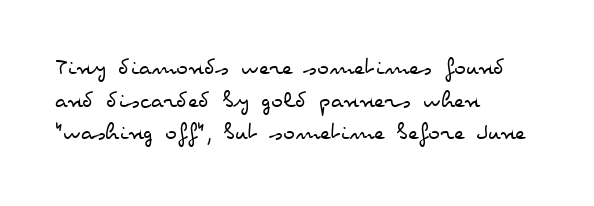
The image shows 25 px text type, upright; set left-aligned, normal line spacing (1.31x), normal letter spacing, not underlined.
